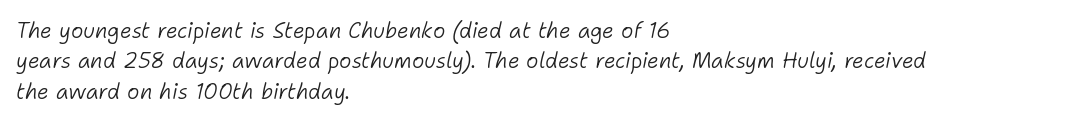
Q: Is the text bold? A: No.
Q: Is the text italic (slanted)? A: Yes, it leans right by about 11 degrees.
Q: Is the text underlined? A: No.
Q: How is the paragraph aligned? A: Left-aligned.
Q: Is the spacing between letters normal or unusually wide? A: Normal.
Q: Is the spacing between lines tight, normal or loose? A: Normal.
